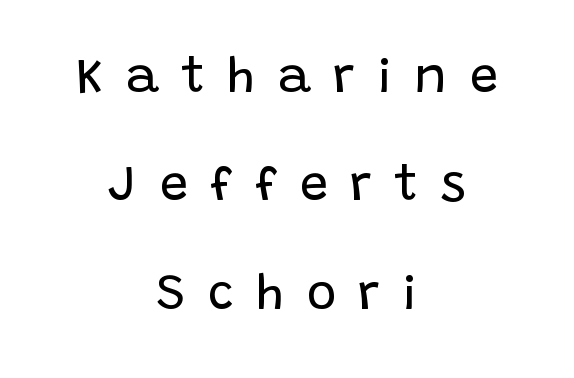
The image shows 50 px regular-weight sans-serif type, upright; set centered, loose line spacing (2.17x), unusually wide letter spacing (+0.45 em), not underlined; low stroke contrast and a large x-height.
